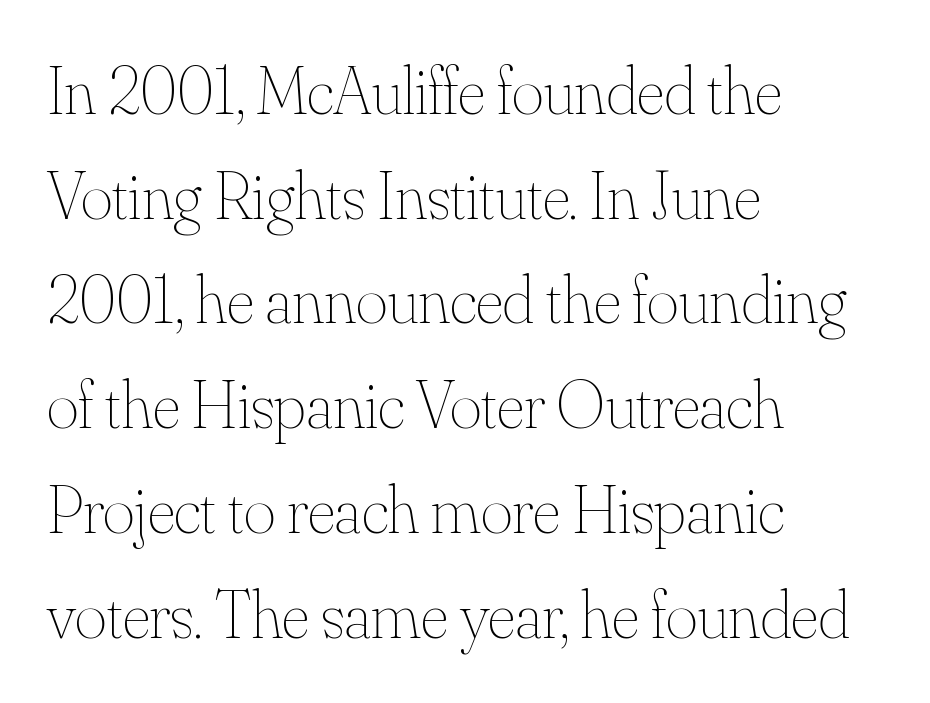
Q: Is the text bold? A: No.
Q: Is the text italic (slanted)? A: No, it is upright.
Q: Is the text underlined? A: No.
Q: How is the paragraph aligned? A: Left-aligned.
Q: Is the spacing between letters normal or unusually wide? A: Normal.
Q: Is the spacing between lines tight, normal or loose? A: Normal.
Q: Width (condensed, normal, or wide)? A: Normal.
Q: Stroke contrast? A: Medium.
Q: x-height? A: Small.
Q: Monospaced? A: No.
